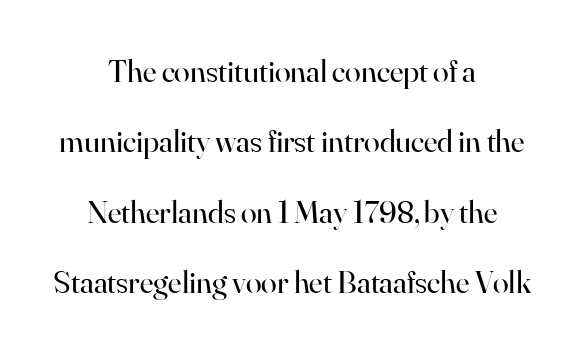
The image shows 32 px regular-weight serif type, upright; set centered, loose line spacing (2.2x), normal letter spacing, not underlined; high stroke contrast and a small x-height.
